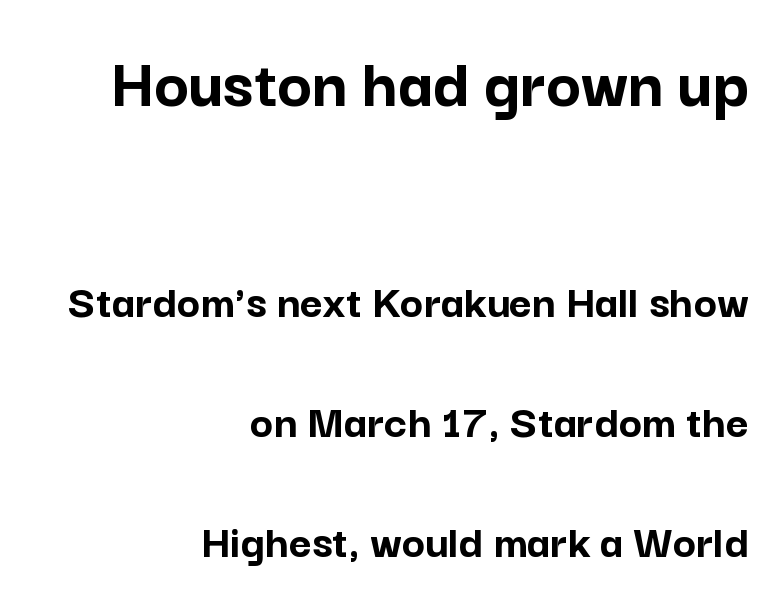
In CSS terms this would be text-align: right. The rendering uses natural spacing where letterforms have individual widths. The font's upright variant was chosen for this text. The type is set solid horizontally, with unmodified tracking. Larger block? The one above; the one below is distinctly smaller. Bold? Absolutely — the strokes are thick and heavy.
